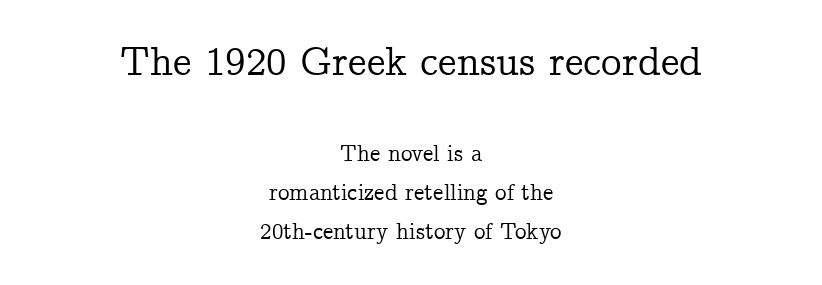
{"serif": "yes", "italic": "no", "width": "normal", "stroke_contrast": "low", "x_height": "medium", "monospaced": "no", "underline": "no", "align": "center", "line_spacing": "normal", "line_spacing_ratio": 1.69, "letter_spacing": "normal", "letter_spacing_em": 0.0, "larger_block": "first", "size_ratio": 1.78, "glyph_px": 41}
